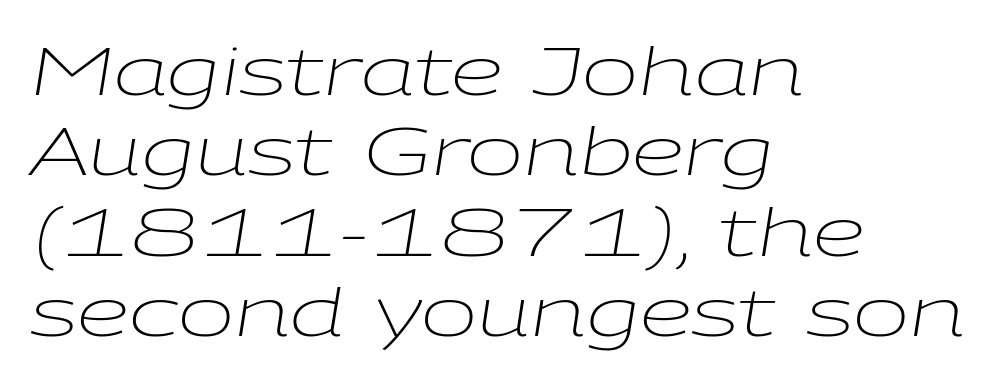
Q: Is the text bold? A: No.
Q: Is the text italic (slanted)? A: Yes, it leans right by about 9 degrees.
Q: Is the text underlined? A: No.
Q: How is the paragraph aligned? A: Left-aligned.
Q: Is the spacing between letters normal or unusually wide? A: Normal.
Q: Width (condensed, normal, or wide)? A: Wide.
Q: Stroke contrast? A: Low.
Q: x-height? A: Medium.
Q: Monospaced? A: No.
